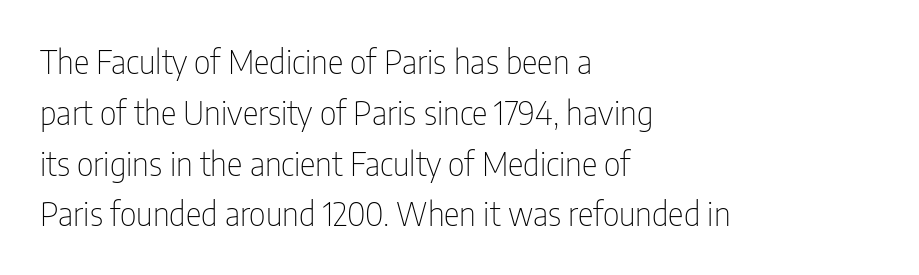
Q: Is the text bold? A: No.
Q: Is the text italic (slanted)? A: No, it is upright.
Q: Is the typeface a serif or a sans-serif typeface? A: Sans-serif.
Q: Is the text underlined? A: No.
Q: How is the paragraph aligned? A: Left-aligned.
Q: Is the spacing between letters normal or unusually wide? A: Normal.
Q: Is the spacing between lines tight, normal or loose? A: Normal.
Q: Width (condensed, normal, or wide)? A: Condensed.
Q: Stroke contrast? A: Low.
Q: x-height? A: Medium.
Q: Monospaced? A: No.
